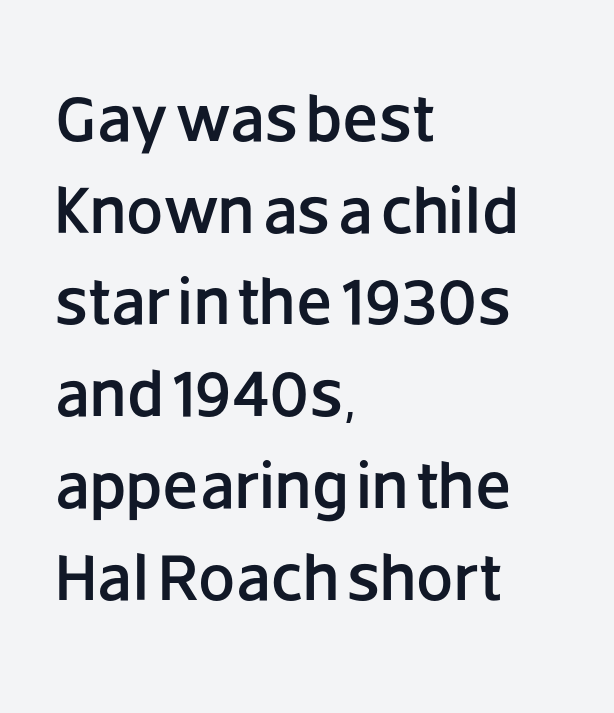
{"serif": "no", "italic": "no", "width": "normal", "stroke_contrast": "low", "x_height": "large", "monospaced": "no", "underline": "no", "align": "left", "line_spacing": "normal", "line_spacing_ratio": 1.39, "letter_spacing": "normal", "letter_spacing_em": 0.0, "glyph_px": 66}
